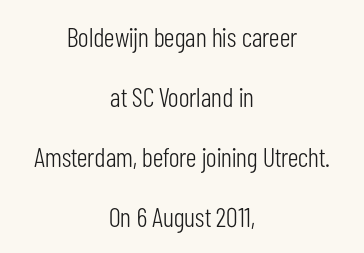
{"italic": "no", "bold": "no", "underline": "no", "align": "center", "line_spacing": "loose", "line_spacing_ratio": 2.22, "letter_spacing": "normal", "letter_spacing_em": 0.0, "glyph_px": 27}
